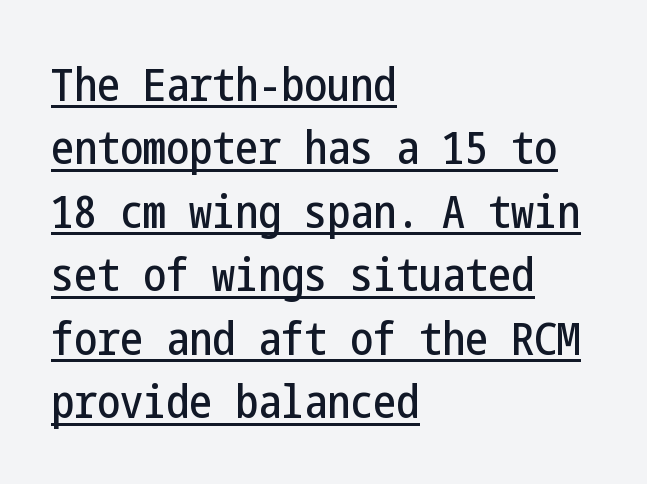
Q: Is the text italic (slanted)? A: No, it is upright.
Q: Is the typeface a serif or a sans-serif typeface? A: Sans-serif.
Q: Is the text underlined? A: Yes.
Q: How is the paragraph aligned? A: Left-aligned.
Q: Is the spacing between letters normal or unusually wide? A: Normal.
Q: Is the spacing between lines tight, normal or loose? A: Normal.
Q: Width (condensed, normal, or wide)? A: Condensed.
Q: Stroke contrast? A: Low.
Q: x-height? A: Medium.
